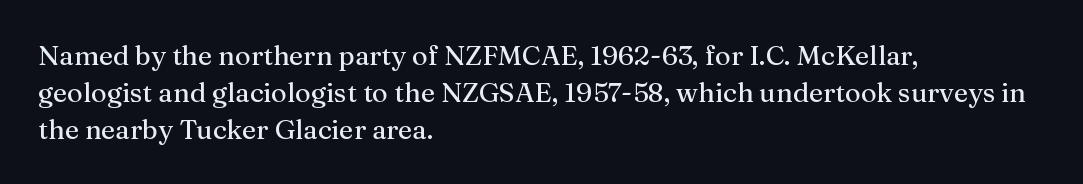
A typesetter would call this zero additional tracking. Notice how descenders clear the ascenders below comfortably — that's standard leading. Ordinary non-slanted type is in use. Letters rest on an invisible, unmarked baseline.
